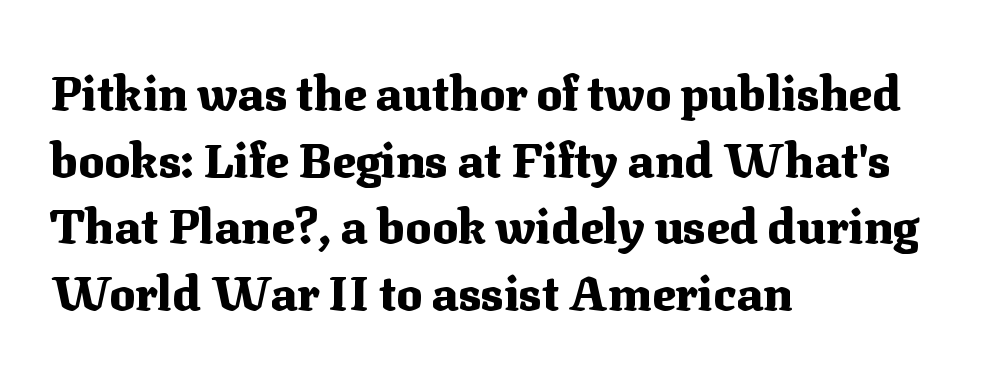
{"serif": "yes", "italic": "no", "bold": "yes", "weight": "heavy", "width": "normal", "stroke_contrast": "medium", "x_height": "medium", "monospaced": "no", "underline": "no", "align": "left", "line_spacing": "normal", "line_spacing_ratio": 1.39, "letter_spacing": "normal", "letter_spacing_em": 0.0, "glyph_px": 48}
